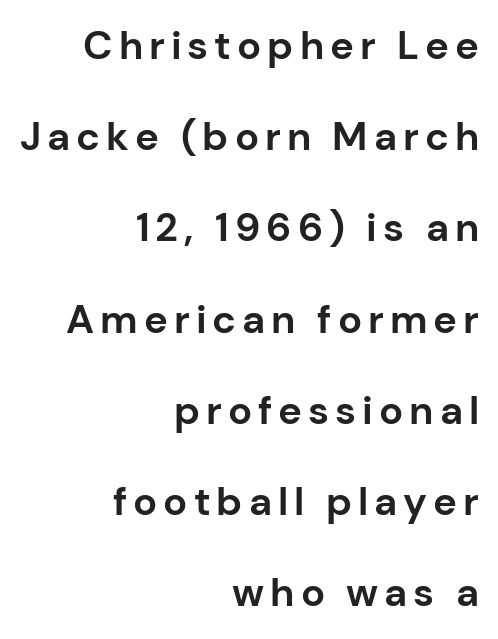
The image shows 40 px bold sans-serif type, upright; set right-aligned, loose line spacing (2.28x), not underlined; low stroke contrast and a medium x-height.
